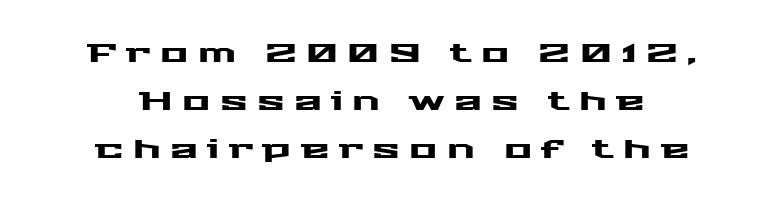
The image shows 26 px text type, upright; set centered, line spacing 1.84x, unusually wide letter spacing (+0.36 em), not underlined.
